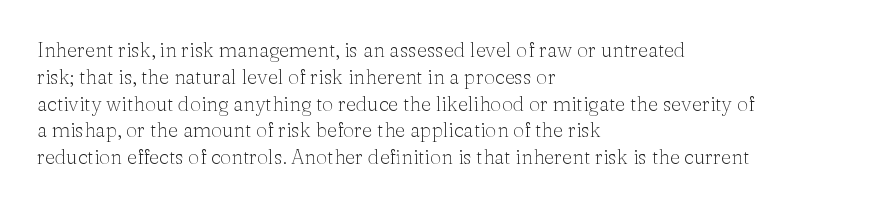
The image shows 20 px text type, upright; set left-aligned, normal line spacing (1.34x), normal letter spacing, not underlined.
